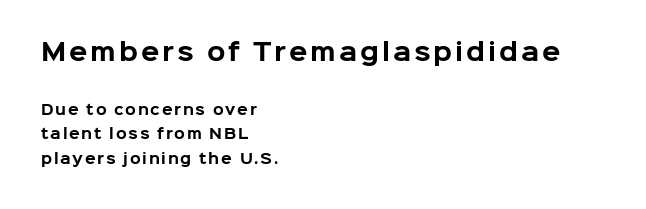
The image shows 24 px bold type, upright; set left-aligned, line spacing 1.77x, not underlined; the first (top) block is 1.71x larger.
